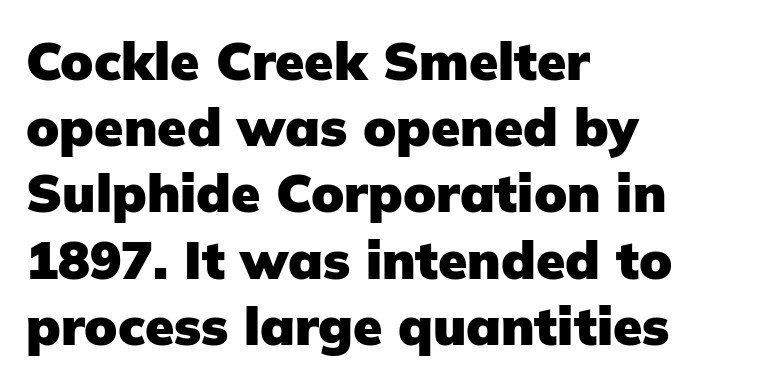
Q: Is the text bold? A: Yes.
Q: Is the text italic (slanted)? A: No, it is upright.
Q: Is the typeface a serif or a sans-serif typeface? A: Sans-serif.
Q: Is the text underlined? A: No.
Q: How is the paragraph aligned? A: Left-aligned.
Q: Is the spacing between letters normal or unusually wide? A: Normal.
Q: Is the spacing between lines tight, normal or loose? A: Normal.
Q: Width (condensed, normal, or wide)? A: Normal.
Q: Stroke contrast? A: Low.
Q: x-height? A: Medium.
Q: Monospaced? A: No.
